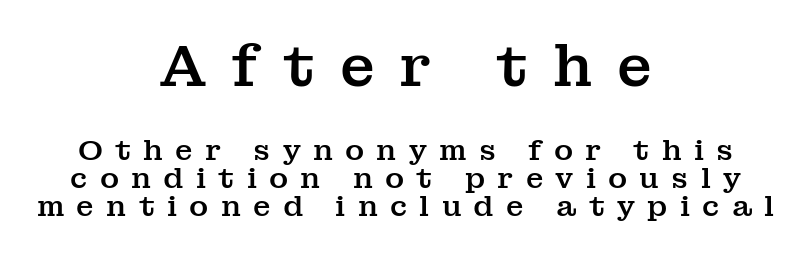
{"serif": "yes", "italic": "no", "width": "normal", "stroke_contrast": "medium", "x_height": "medium", "monospaced": "no", "underline": "no", "align": "center", "line_spacing": "tight", "line_spacing_ratio": 0.96, "letter_spacing": "wide", "letter_spacing_em": 0.42, "larger_block": "first", "size_ratio": 2.0, "glyph_px": 58}
